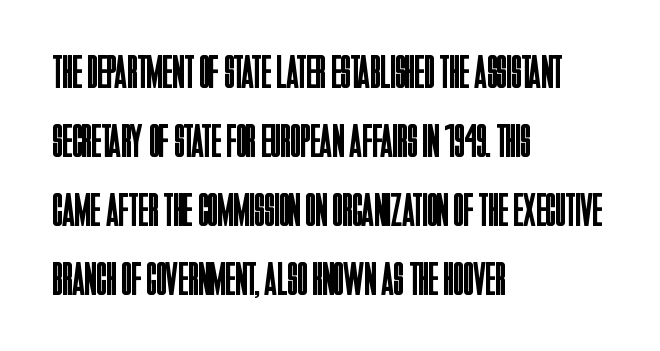
{"serif": "no", "italic": "no", "bold": "no", "weight": "regular", "width": "condensed", "stroke_contrast": "low", "x_height": "large", "monospaced": "no", "underline": "no", "align": "left", "line_spacing": "normal", "line_spacing_ratio": 1.47, "letter_spacing": "normal", "letter_spacing_em": 0.0, "glyph_px": 47}
